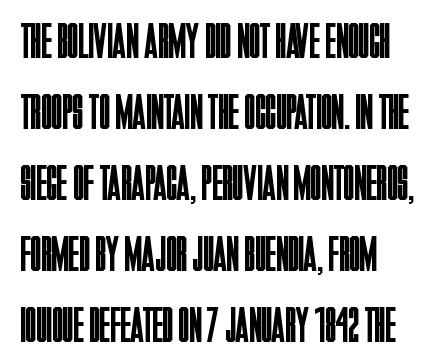
Q: Is the text bold? A: No.
Q: Is the text italic (slanted)? A: No, it is upright.
Q: Is the typeface a serif or a sans-serif typeface? A: Sans-serif.
Q: Is the text underlined? A: No.
Q: How is the paragraph aligned? A: Left-aligned.
Q: Is the spacing between letters normal or unusually wide? A: Normal.
Q: Is the spacing between lines tight, normal or loose? A: Normal.
Q: Width (condensed, normal, or wide)? A: Condensed.
Q: Stroke contrast? A: Low.
Q: x-height? A: Large.
Q: Monospaced? A: No.
